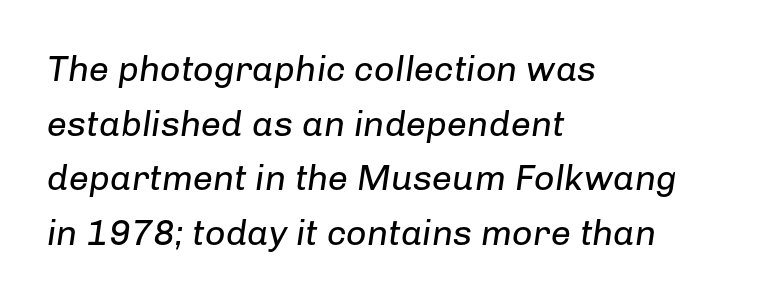
{"italic": "yes", "lean": "right", "slant_degrees": 8, "bold": "no", "weight": "regular", "width": "normal", "stroke_contrast": "low", "x_height": "medium", "monospaced": "no", "underline": "no", "align": "left", "line_spacing": "normal", "line_spacing_ratio": 1.52, "letter_spacing": "normal", "letter_spacing_em": 0.0, "glyph_px": 36}
